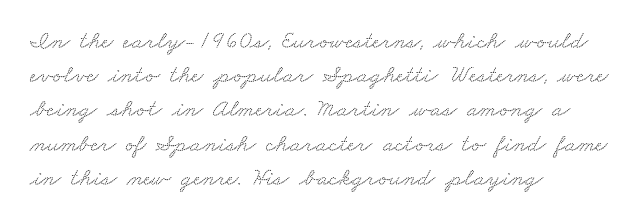
{"underline": "no", "align": "left", "line_spacing": "normal", "line_spacing_ratio": 1.37, "letter_spacing": "normal", "letter_spacing_em": 0.0, "glyph_px": 25}
